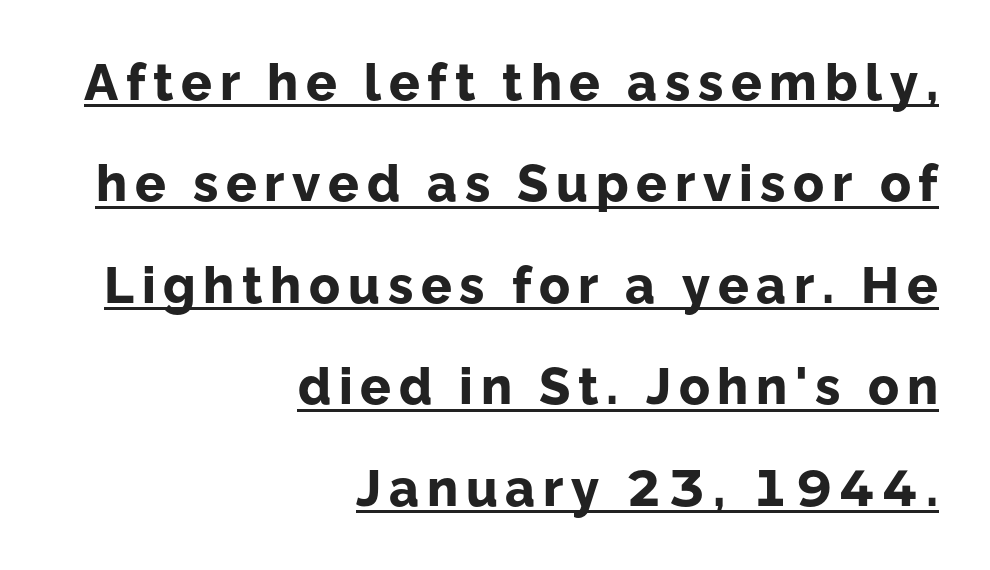
Q: Is the text bold? A: Yes.
Q: Is the text italic (slanted)? A: No, it is upright.
Q: Is the typeface a serif or a sans-serif typeface? A: Sans-serif.
Q: Is the text underlined? A: Yes.
Q: How is the paragraph aligned? A: Right-aligned.
Q: Is the spacing between lines tight, normal or loose? A: Loose.
Q: Width (condensed, normal, or wide)? A: Normal.
Q: Stroke contrast? A: Low.
Q: x-height? A: Medium.
Q: Monospaced? A: No.
